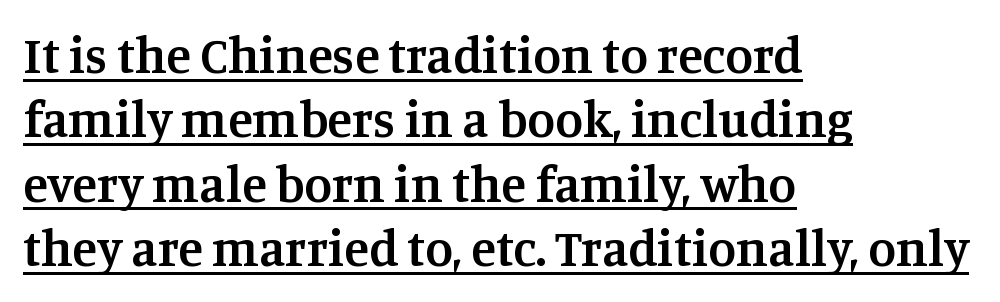
Q: Is the text bold? A: Semi-bold.
Q: Is the text italic (slanted)? A: No, it is upright.
Q: Is the typeface a serif or a sans-serif typeface? A: Serif.
Q: Is the text underlined? A: Yes.
Q: How is the paragraph aligned? A: Left-aligned.
Q: Is the spacing between letters normal or unusually wide? A: Normal.
Q: Is the spacing between lines tight, normal or loose? A: Normal.
Q: Width (condensed, normal, or wide)? A: Normal.
Q: Stroke contrast? A: Medium.
Q: x-height? A: Large.
Q: Monospaced? A: No.
